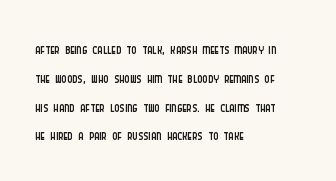
Vertical strokes here are truly vertical. The typesetting does not lean heavy: it is not bold. These lines keep a tight, regular rhythm from letter to letter. Anything drawn beneath the words? Only blank space. The designer left line spacing at the default. Caption: multi-line text, flush left, ragged right.
